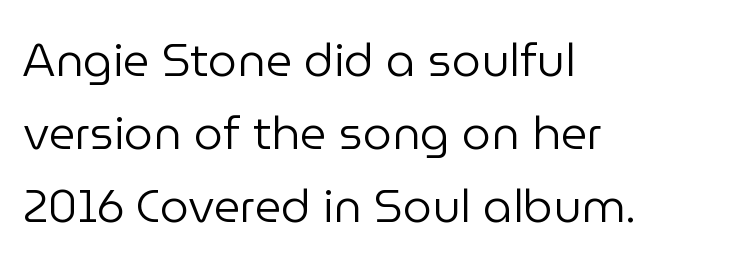
Q: Is the text bold? A: No.
Q: Is the text italic (slanted)? A: No, it is upright.
Q: Is the typeface a serif or a sans-serif typeface? A: Sans-serif.
Q: Is the text underlined? A: No.
Q: How is the paragraph aligned? A: Left-aligned.
Q: Is the spacing between letters normal or unusually wide? A: Normal.
Q: Is the spacing between lines tight, normal or loose? A: Normal.
Q: Width (condensed, normal, or wide)? A: Normal.
Q: Stroke contrast? A: Low.
Q: x-height? A: Medium.
Q: Monospaced? A: No.
